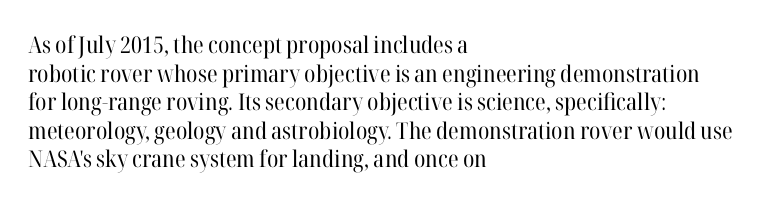
{"italic": "no", "bold": "no", "underline": "no", "align": "left", "line_spacing_ratio": 1.24, "letter_spacing": "normal", "letter_spacing_em": 0.0, "glyph_px": 23}
